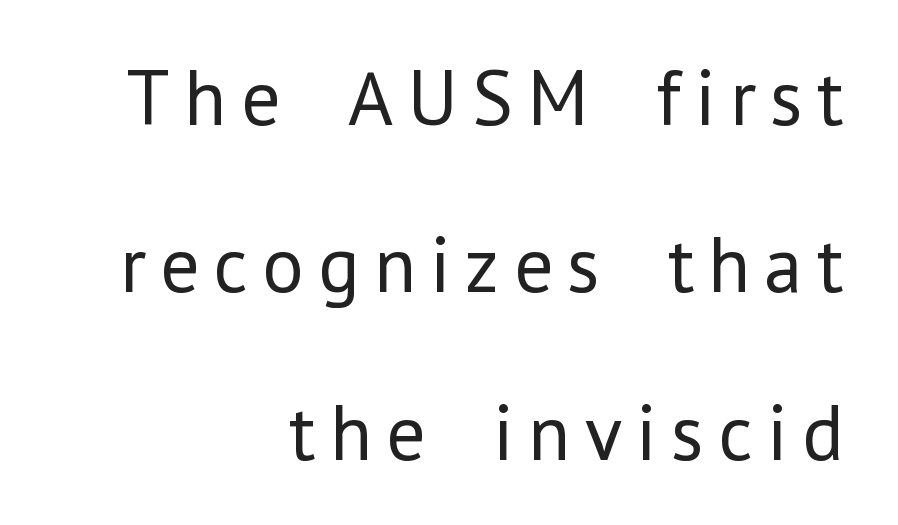
The rendering shows plain stroke endings on the letterforms — a sans-serif design. The font's upright variant was chosen for this text. These lines are set flush right with a ragged left edge. Varying glyph widths throughout — classic text-font behaviour. The string is rendered with underlining switched off. The strokes carry an ordinary text weight at most.
